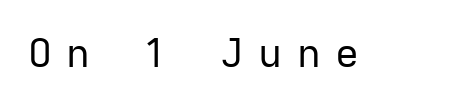
The image shows 40 px regular-weight sans-serif type, upright, monospaced; set unusually wide letter spacing (+0.36 em), not underlined; low stroke contrast and a medium x-height.
